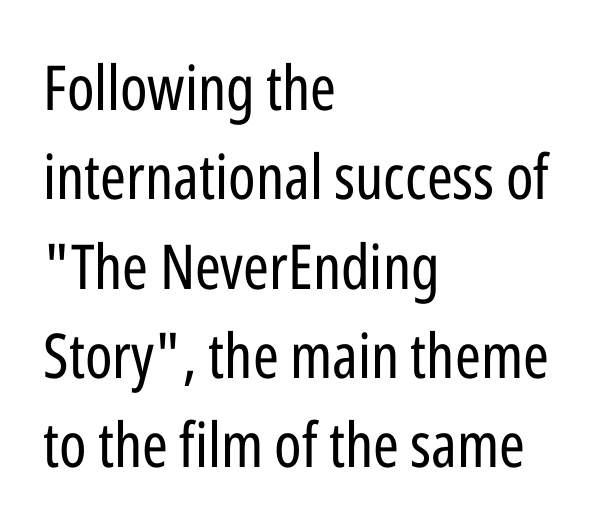
{"serif": "no", "italic": "no", "bold": "no", "weight": "regular", "width": "condensed", "stroke_contrast": "low", "x_height": "medium", "monospaced": "no", "underline": "no", "align": "left", "line_spacing": "normal", "line_spacing_ratio": 1.44, "letter_spacing": "normal", "letter_spacing_em": 0.0, "glyph_px": 62}
